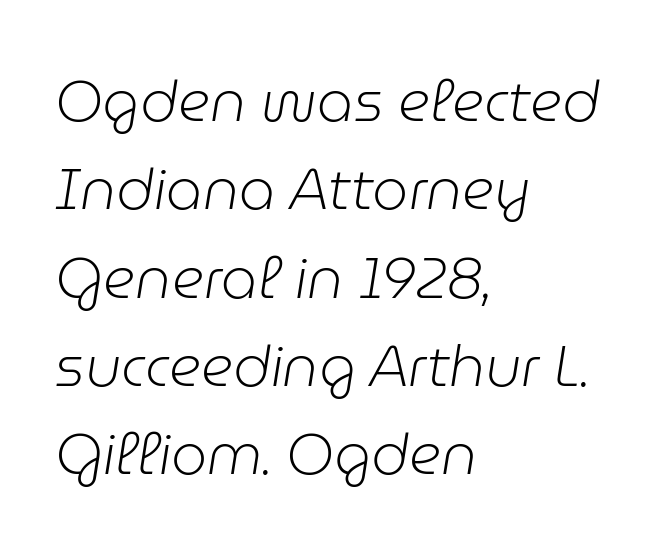
{"italic": "yes", "lean": "right", "slant_degrees": 9, "bold": "no", "weight": "light", "width": "normal", "stroke_contrast": "low", "x_height": "medium", "monospaced": "no", "underline": "no", "align": "left", "line_spacing": "normal", "line_spacing_ratio": 1.55, "letter_spacing": "normal", "letter_spacing_em": 0.0, "glyph_px": 57}
